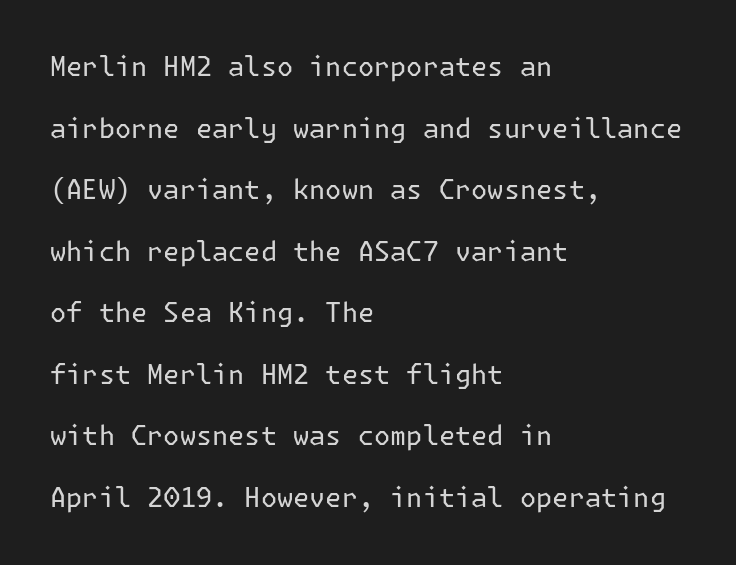
The image shows 27 px text type, upright; set left-aligned, loose line spacing (2.28x), normal letter spacing, not underlined.
